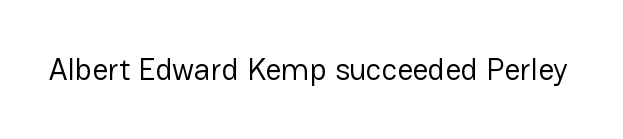
Varying glyph widths throughout — classic text-font behaviour. This sample uses plain, unmodified letter spacing. Nobody drew a line under any word here. Summary of weight: not heavy and not bold.
